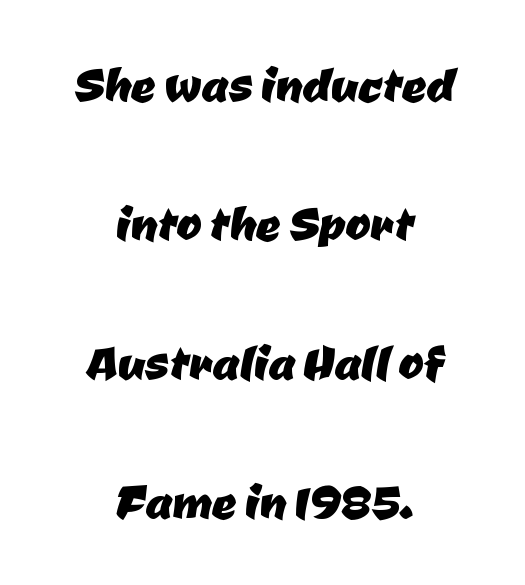
The image shows 61 px sans-serif type; set centered, loose line spacing (2.28x), normal letter spacing, not underlined; low stroke contrast and a medium x-height.
